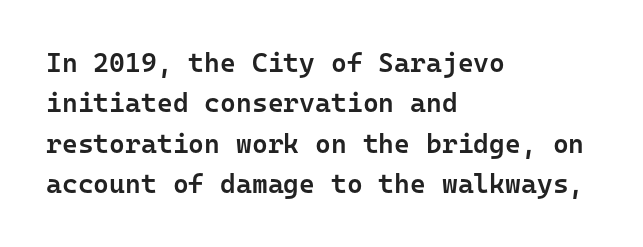
{"italic": "no", "bold": "semi", "underline": "no", "align": "left", "line_spacing": "normal", "line_spacing_ratio": 1.5, "letter_spacing": "normal", "letter_spacing_em": 0.0, "glyph_px": 27}
